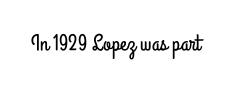
The image shows 23 px text type, upright; set normal letter spacing, not underlined.
